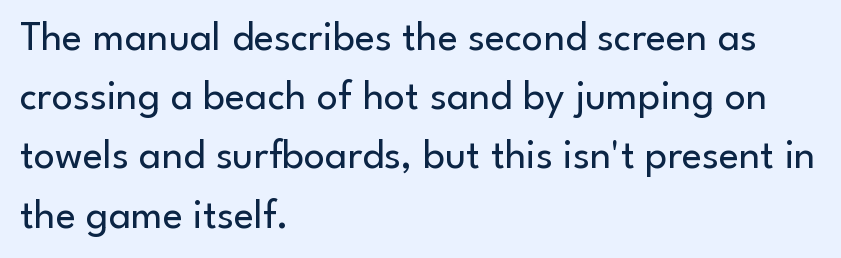
Q: Is the text bold? A: No.
Q: Is the text italic (slanted)? A: No, it is upright.
Q: Is the typeface a serif or a sans-serif typeface? A: Sans-serif.
Q: Is the text underlined? A: No.
Q: How is the paragraph aligned? A: Left-aligned.
Q: Is the spacing between letters normal or unusually wide? A: Normal.
Q: Is the spacing between lines tight, normal or loose? A: Normal.
Q: Width (condensed, normal, or wide)? A: Normal.
Q: Stroke contrast? A: Low.
Q: x-height? A: Small.
Q: Monospaced? A: No.
